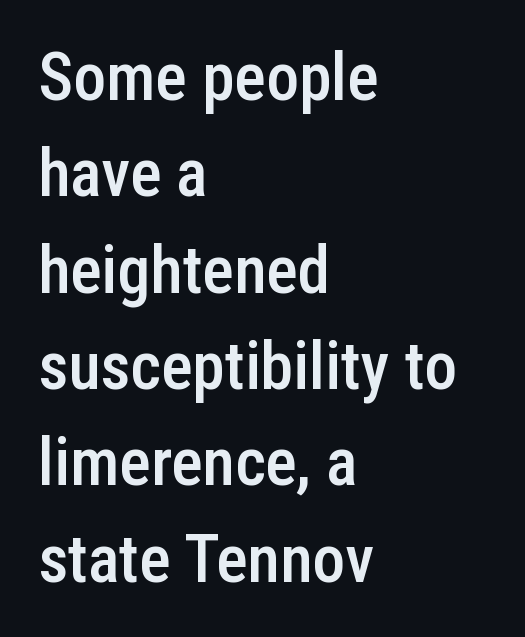
The passage shown stacks its lines at a standard gap. Typographically, this falls in the sans-serif category. The passage shown is not underscored anywhere. A student would call this left alignment; a typographer would say flush left, rag right.
